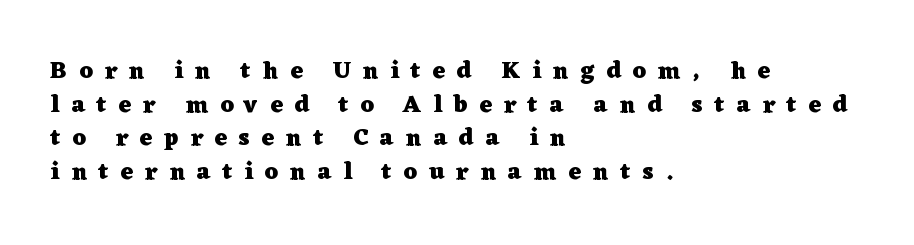
{"italic": "no", "bold": "yes", "underline": "no", "align": "left", "line_spacing": "normal", "line_spacing_ratio": 1.4, "letter_spacing": "wide", "letter_spacing_em": 0.49, "glyph_px": 24}
